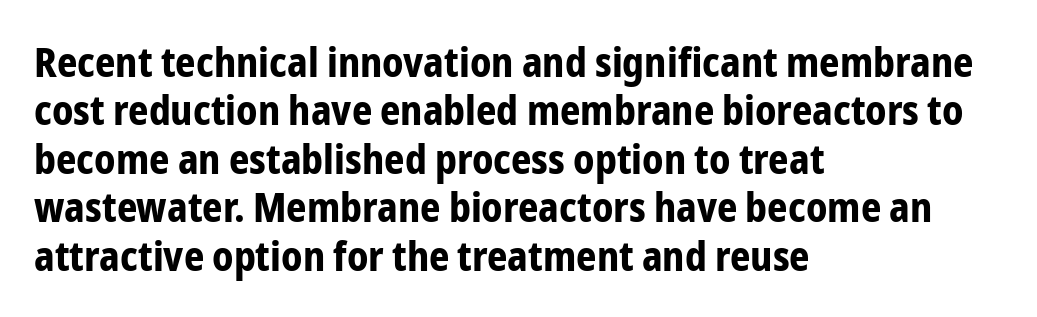
{"serif": "no", "italic": "no", "bold": "yes", "weight": "bold", "width": "condensed", "stroke_contrast": "low", "x_height": "medium", "monospaced": "no", "underline": "no", "align": "left", "line_spacing_ratio": 1.21, "letter_spacing": "normal", "letter_spacing_em": 0.0, "glyph_px": 40}
